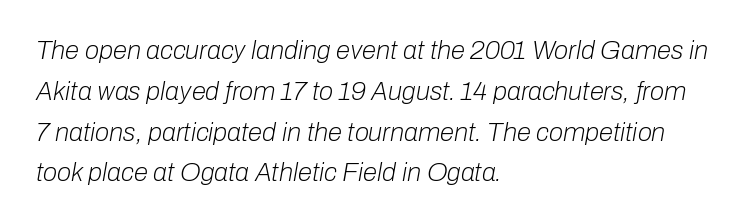
Evenly set lines give the paragraph a standard silhouette. Only glyphs here, with clear space below each row. How are the letters spaced? Ordinarily, with no added tracking. Weight class: somewhere from thin through regular. The typography opts for an oblique posture over an upright one. Where is the straight margin? On the left.
